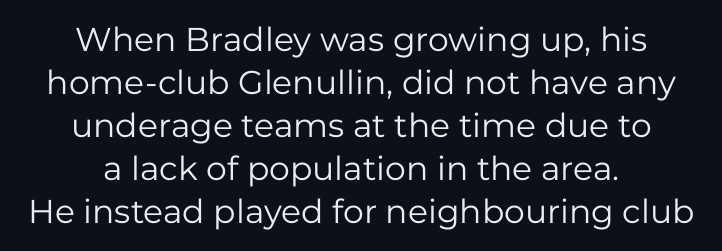
{"serif": "no", "italic": "no", "bold": "no", "weight": "regular", "width": "normal", "stroke_contrast": "low", "x_height": "medium", "monospaced": "no", "underline": "no", "align": "center", "line_spacing": "normal", "line_spacing_ratio": 1.3, "letter_spacing": "normal", "letter_spacing_em": 0.0, "glyph_px": 33}
